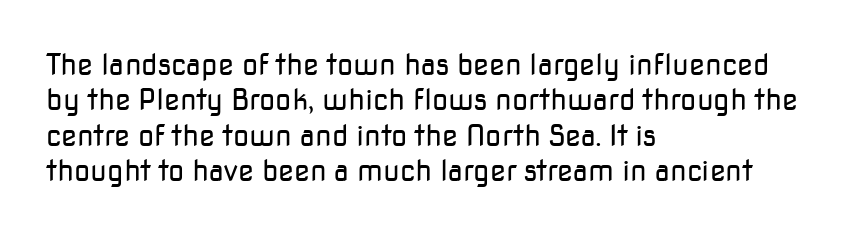
Q: Is the text bold? A: No.
Q: Is the text italic (slanted)? A: No, it is upright.
Q: Is the typeface a serif or a sans-serif typeface? A: Sans-serif.
Q: Is the text underlined? A: No.
Q: How is the paragraph aligned? A: Left-aligned.
Q: Is the spacing between letters normal or unusually wide? A: Normal.
Q: Width (condensed, normal, or wide)? A: Normal.
Q: Stroke contrast? A: Low.
Q: x-height? A: Medium.
Q: Monospaced? A: No.
